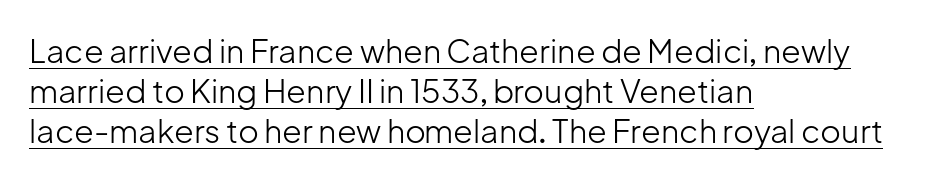
{"serif": "no", "italic": "no", "bold": "no", "weight": "light", "width": "normal", "stroke_contrast": "low", "x_height": "medium", "monospaced": "no", "underline": "yes", "align": "left", "line_spacing": "normal", "line_spacing_ratio": 1.25, "letter_spacing": "normal", "letter_spacing_em": 0.0, "glyph_px": 32}
